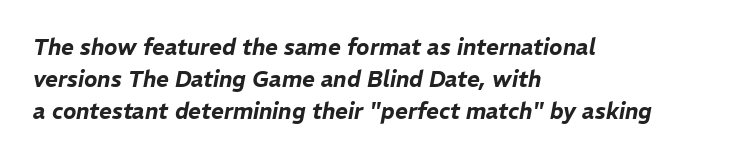
Q: Is the text italic (slanted)? A: Yes, it leans right by about 11 degrees.
Q: Is the text underlined? A: No.
Q: How is the paragraph aligned? A: Left-aligned.
Q: Is the spacing between letters normal or unusually wide? A: Normal.
Q: Is the spacing between lines tight, normal or loose? A: Normal.
